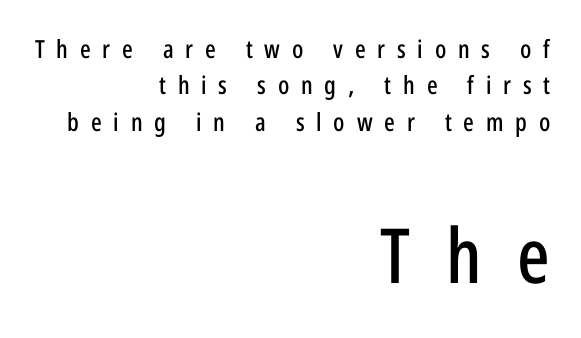
The image shows 76 px condensed sans-serif type, upright; set right-aligned, normal line spacing (1.46x), unusually wide letter spacing (+0.47 em), not underlined; the second (bottom) block is 3.04x larger; low stroke contrast and a medium x-height.
